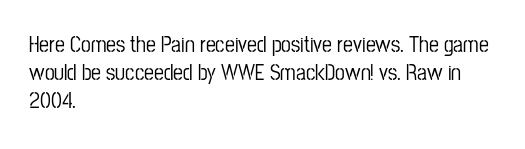
The image shows 22 px text type, upright; set left-aligned, normal line spacing (1.28x), normal letter spacing, not underlined.
